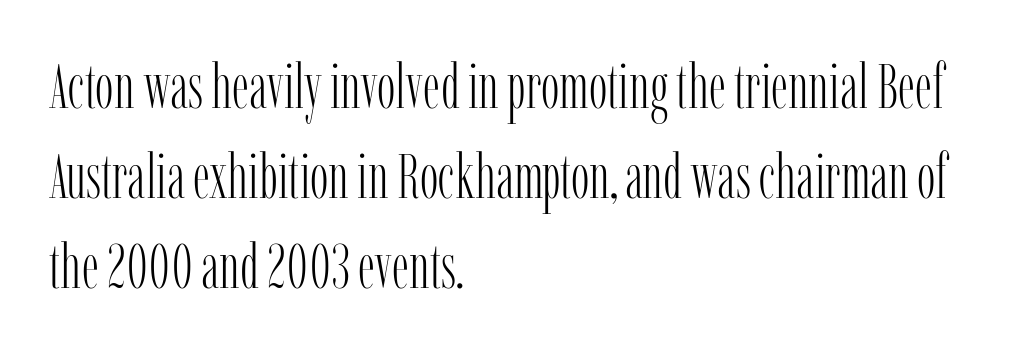
Is the letter spacing exaggerated? No — it looks like the ordinary default. What's the leading like? Ordinary, nothing unusual. To sum up the face: it has serifs. Horizontally, the lines are justified to the leading edge only.
